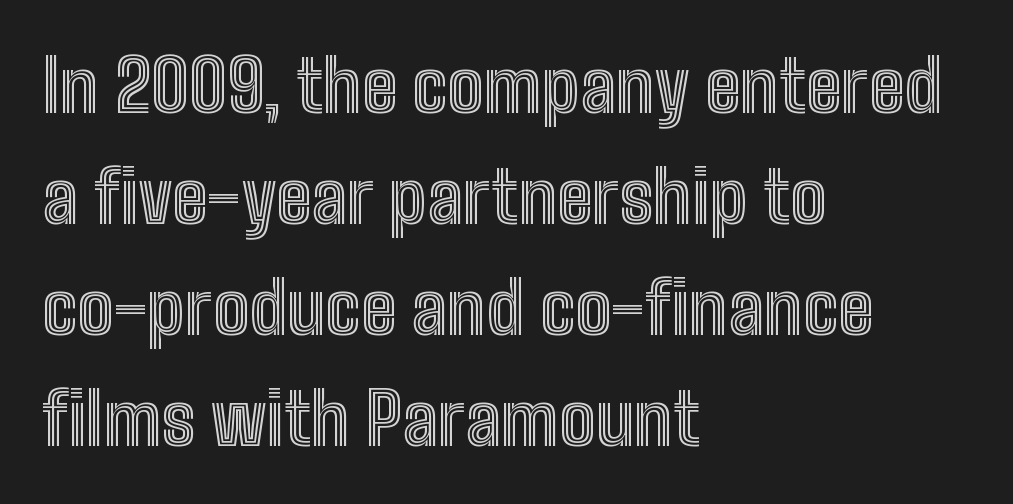
Q: Is the text italic (slanted)? A: No, it is upright.
Q: Is the text underlined? A: No.
Q: How is the paragraph aligned? A: Left-aligned.
Q: Is the spacing between letters normal or unusually wide? A: Normal.
Q: Is the spacing between lines tight, normal or loose? A: Normal.
Q: Width (condensed, normal, or wide)? A: Condensed.
Q: x-height? A: Medium.
Q: Monospaced? A: No.
